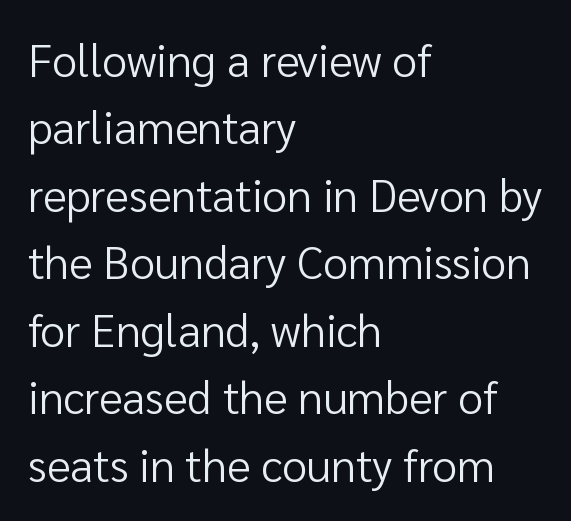
The image shows 45 px regular-weight sans-serif type, upright; set left-aligned, normal line spacing (1.5x), normal letter spacing, not underlined; low stroke contrast and a medium x-height.
